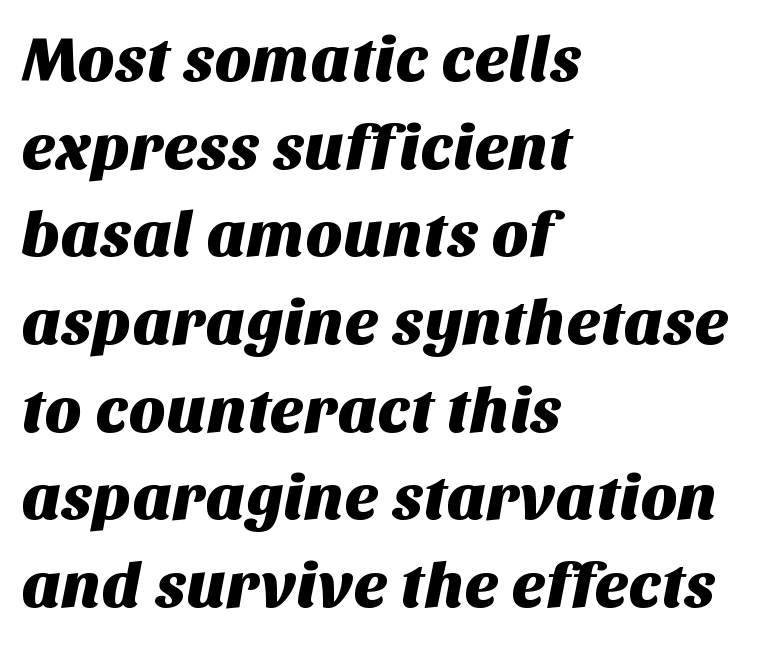
Does the type have serifs? No, each stem ends abruptly. Where is the straight margin? On the left. This sample has the flowing, uneven cadence of proportional lettering. Honestly, there is no underline to notice here at all. The rendering keeps characters at their native spacing. Leading matches the norm, producing a regular column.
